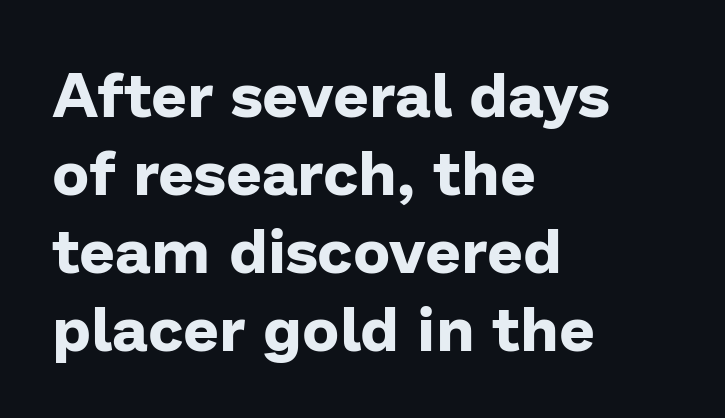
{"serif": "no", "italic": "no", "bold": "yes", "weight": "bold", "width": "normal", "stroke_contrast": "low", "x_height": "medium", "monospaced": "no", "underline": "no", "align": "left", "line_spacing_ratio": 1.24, "letter_spacing": "normal", "letter_spacing_em": 0.0, "glyph_px": 63}
